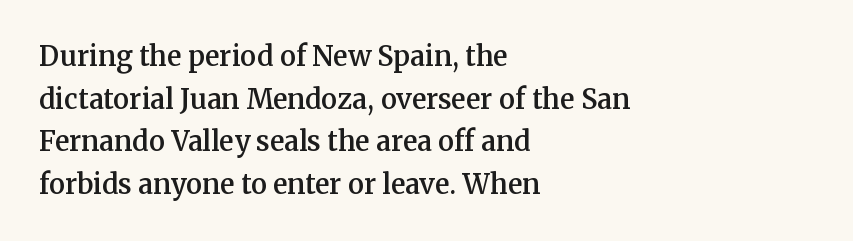
The image shows 27 px text type, upright; set left-aligned, normal line spacing (1.58x), normal letter spacing, not underlined.
